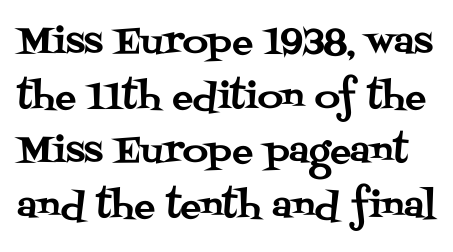
{"serif": "yes", "italic": "no", "width": "normal", "stroke_contrast": "medium", "x_height": "large", "monospaced": "no", "underline": "no", "line_spacing": "normal", "line_spacing_ratio": 1.56, "letter_spacing": "normal", "letter_spacing_em": 0.0, "glyph_px": 35}
